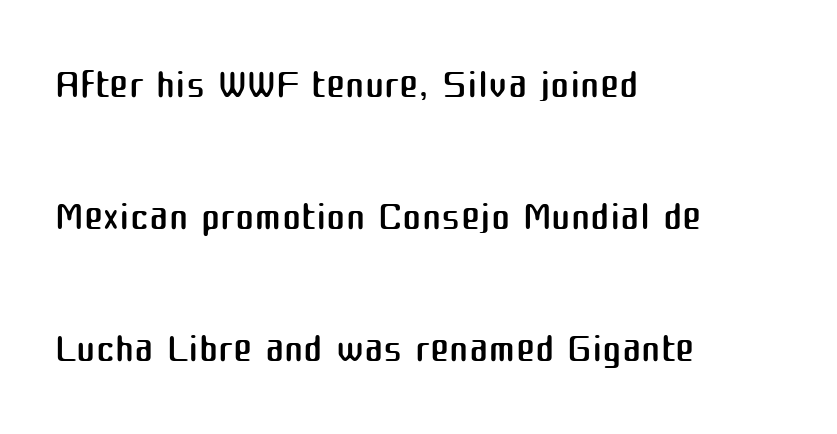
Q: Is the text bold? A: No.
Q: Is the text italic (slanted)? A: No, it is upright.
Q: Is the typeface a serif or a sans-serif typeface? A: Sans-serif.
Q: Is the text underlined? A: No.
Q: How is the paragraph aligned? A: Left-aligned.
Q: Is the spacing between letters normal or unusually wide? A: Normal.
Q: Is the spacing between lines tight, normal or loose? A: Loose.
Q: Width (condensed, normal, or wide)? A: Normal.
Q: Stroke contrast? A: Medium.
Q: x-height? A: Medium.
Q: Monospaced? A: No.
